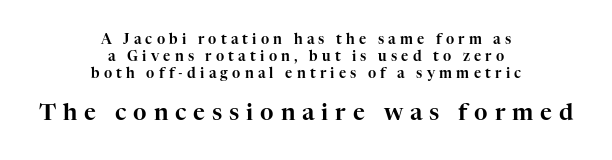
Q: Is the text italic (slanted)? A: No, it is upright.
Q: Is the text underlined? A: No.
Q: How is the paragraph aligned? A: Centered.
Q: Is the spacing between letters normal or unusually wide? A: Unusually wide.
Q: Which block of text is set in a larger size, the first (top) or the second (bottom)? A: The second (bottom) one.
